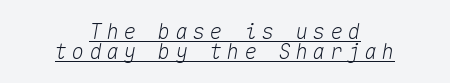
Q: Is the text italic (slanted)? A: Yes, it leans right by about 10 degrees.
Q: Is the text underlined? A: Yes.
Q: How is the paragraph aligned? A: Centered.
Q: Is the spacing between letters normal or unusually wide? A: Unusually wide.
Q: Is the spacing between lines tight, normal or loose? A: Tight.
